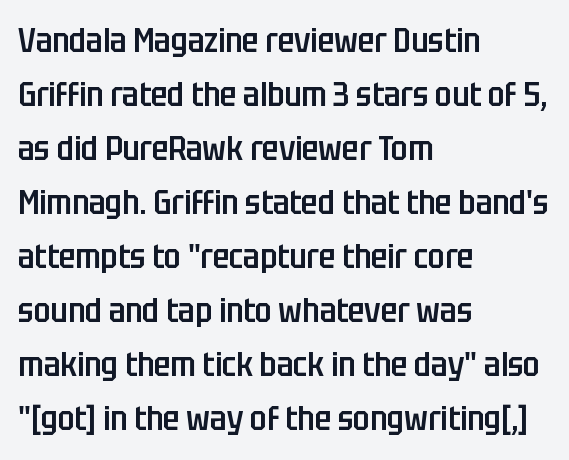
The image shows 34 px semibold, condensed sans-serif type, upright; set left-aligned, normal line spacing (1.59x), normal letter spacing, not underlined; low stroke contrast and a large x-height.
